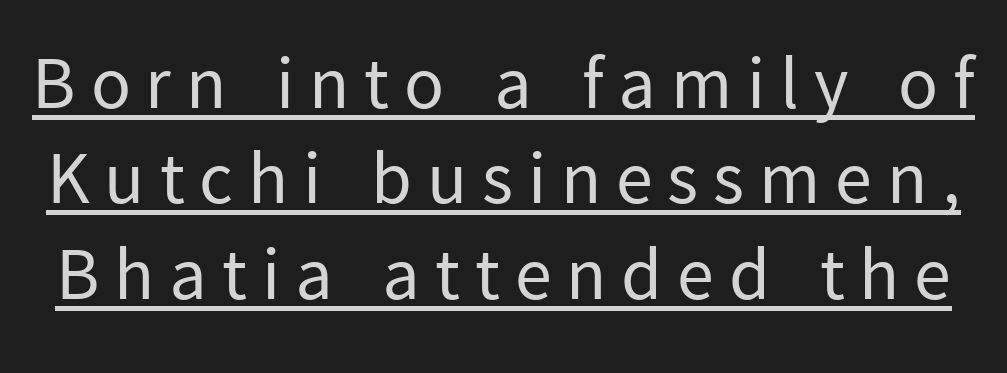
The image shows 74 px regular-weight sans-serif type, upright; set normal line spacing (1.29x), unusually wide letter spacing (+0.2 em), underlined; low stroke contrast and a medium x-height.
